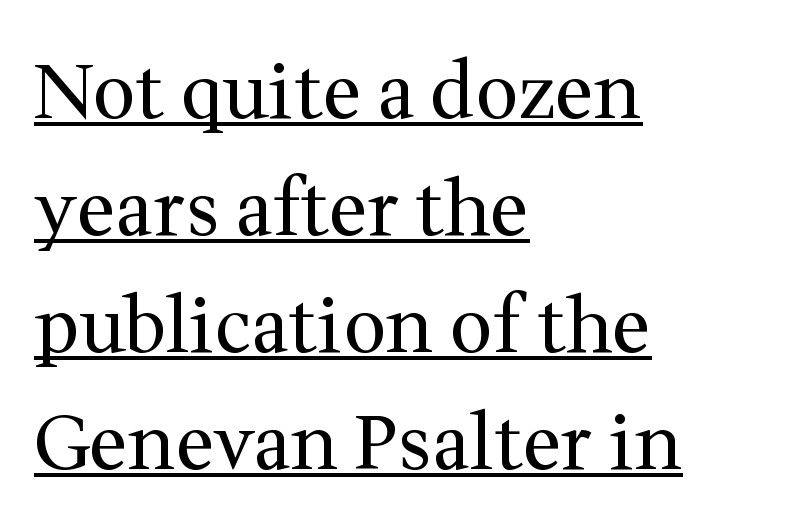
{"serif": "yes", "italic": "no", "bold": "no", "weight": "regular", "width": "normal", "stroke_contrast": "medium", "x_height": "medium", "monospaced": "no", "underline": "yes", "align": "left", "line_spacing": "normal", "line_spacing_ratio": 1.54, "letter_spacing": "normal", "letter_spacing_em": 0.0, "glyph_px": 76}
